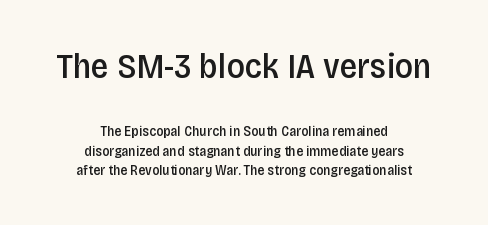
Horizontally, the lines are justified to the midpoint only. The font's upright variant was chosen for this text. Just letters on the line, the space beneath them empty. Large over small — that's the arrangement of the two blocks here. The lines sit at an ordinary, default distance from one another. The horizontal fit of the characters is conventional and even.
